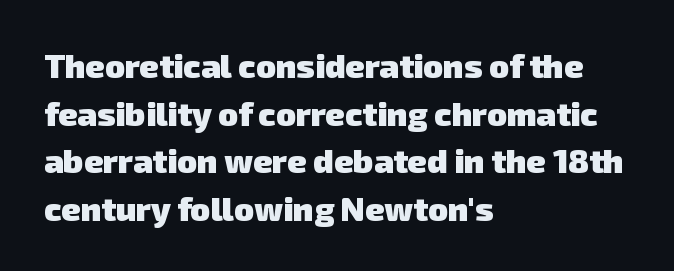
{"serif": "no", "bold": "yes", "weight": "heavy", "width": "normal", "stroke_contrast": "low", "x_height": "medium", "monospaced": "no", "underline": "no", "align": "left", "line_spacing": "normal", "line_spacing_ratio": 1.44, "letter_spacing": "normal", "letter_spacing_em": 0.0, "glyph_px": 33}
